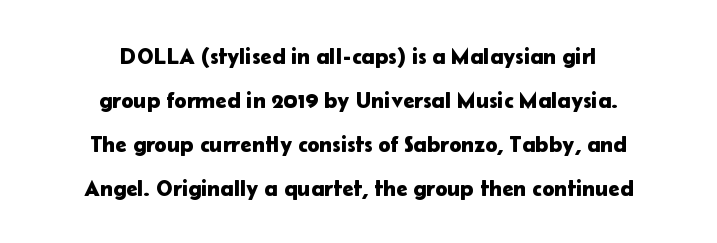
Q: Is the text italic (slanted)? A: No, it is upright.
Q: Is the text underlined? A: No.
Q: How is the paragraph aligned? A: Centered.
Q: Is the spacing between letters normal or unusually wide? A: Normal.
Q: Is the spacing between lines tight, normal or loose? A: Loose.
